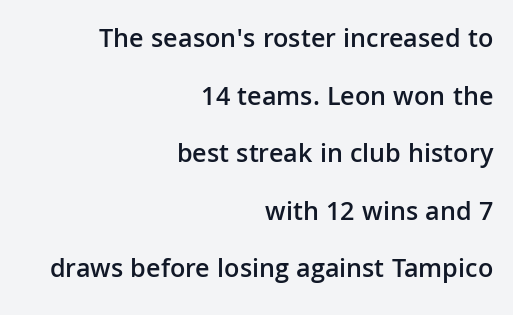
Q: Is the text bold? A: Semi-bold.
Q: Is the text italic (slanted)? A: No, it is upright.
Q: Is the text underlined? A: No.
Q: How is the paragraph aligned? A: Right-aligned.
Q: Is the spacing between letters normal or unusually wide? A: Normal.
Q: Is the spacing between lines tight, normal or loose? A: Loose.
